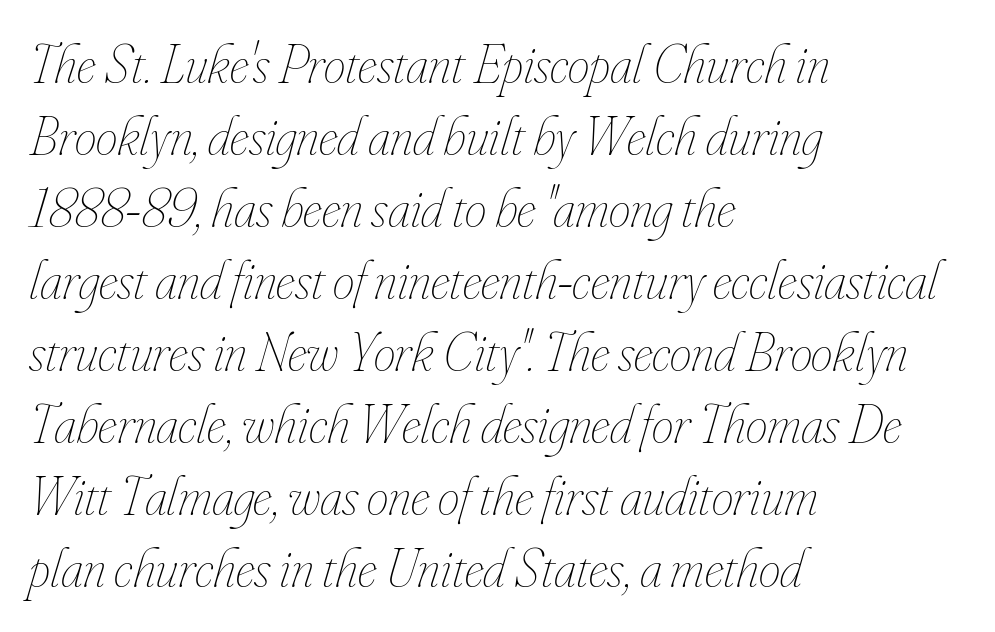
{"italic": "yes", "lean": "right", "slant_degrees": 16, "bold": "no", "weight": "thin", "width": "condensed", "stroke_contrast": "low", "x_height": "small", "monospaced": "no", "underline": "no", "align": "left", "line_spacing": "normal", "line_spacing_ratio": 1.31, "letter_spacing": "normal", "letter_spacing_em": 0.0, "glyph_px": 55}
